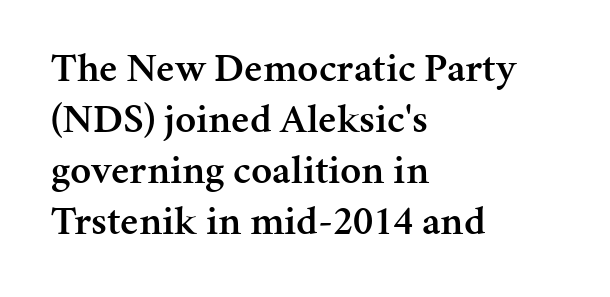
The image shows 41 px semibold serif type, upright; set left-aligned, line spacing 1.24x, normal letter spacing, not underlined; medium stroke contrast and a medium x-height.
